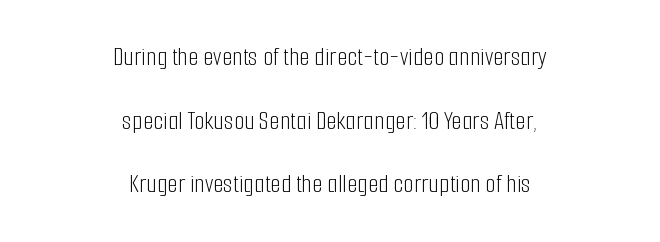
Is there any slant? The stems are plumb. Glance below the letters and you will spot only blank space. Baseline-to-baseline distance is far greater than the letter height. Is the letter spacing exaggerated? No — it looks like the ordinary default.
